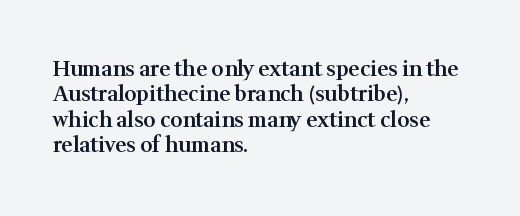
The image shows 21 px text type, upright; set left-aligned, line spacing 1.21x, normal letter spacing, not underlined.
